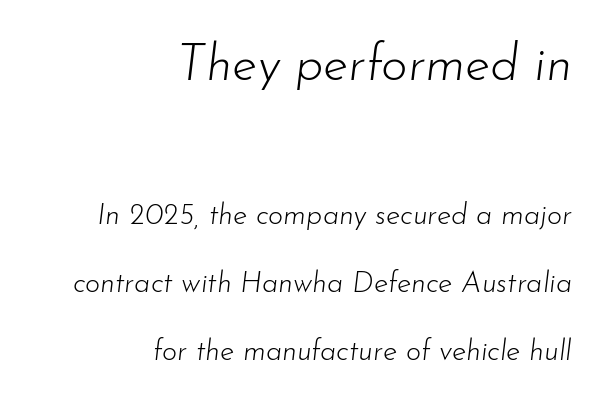
The image shows 51 px light type, italic (leaning right); set right-aligned, loose line spacing (2.35x), normal letter spacing, not underlined; the first (top) block is 1.76x larger; low stroke contrast and a small x-height.
